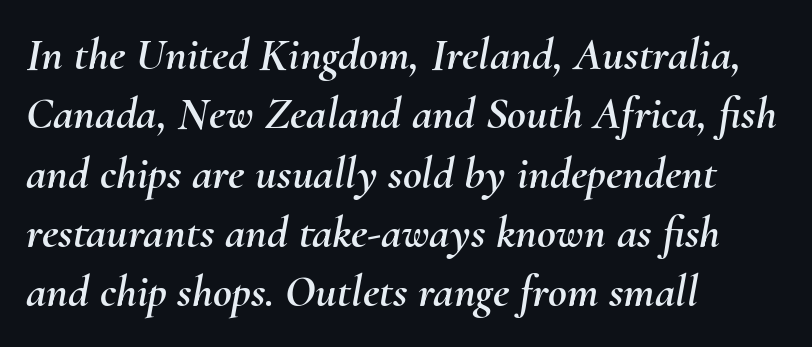
Q: Is the text italic (slanted)? A: Yes, it leans right by about 10 degrees.
Q: Is the text underlined? A: No.
Q: How is the paragraph aligned? A: Left-aligned.
Q: Is the spacing between letters normal or unusually wide? A: Normal.
Q: Is the spacing between lines tight, normal or loose? A: Normal.
Q: Width (condensed, normal, or wide)? A: Normal.
Q: Stroke contrast? A: Medium.
Q: x-height? A: Small.
Q: Monospaced? A: No.
